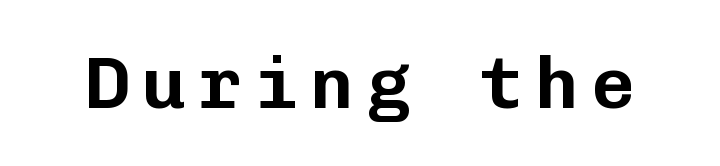
Grotesque or geometric, the face here clearly has no serifs. This sample uses an upright cut, with every glyph sitting square on the baseline. This rendering features lettering with no underline. You could count columns in this text — the font is strictly monospaced.
